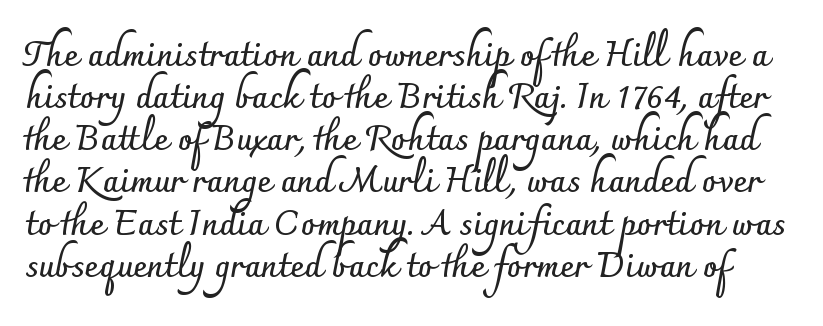
The passage shown is emphatically bold. Any mark beneath the type? The region is blank. Here the glyphs are tracked normally, forming tight word shapes. Proportional: the letters do not fall into vertical columns. The designer went with a sans here, leaving each stem footless.
